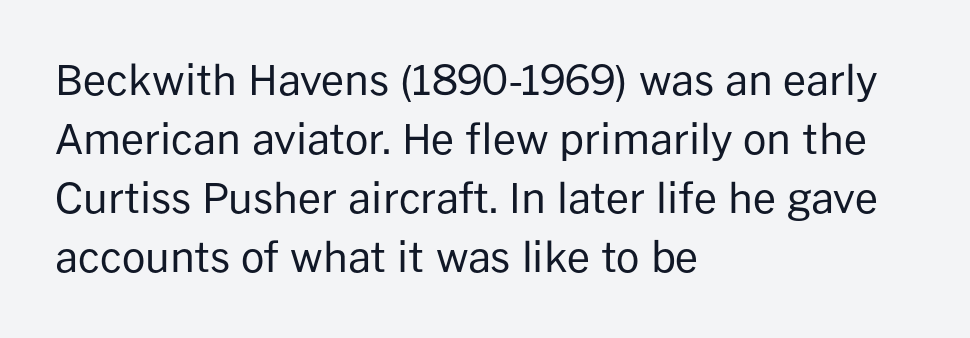
Q: Is the text bold? A: No.
Q: Is the text italic (slanted)? A: No, it is upright.
Q: Is the typeface a serif or a sans-serif typeface? A: Sans-serif.
Q: Is the text underlined? A: No.
Q: How is the paragraph aligned? A: Left-aligned.
Q: Is the spacing between letters normal or unusually wide? A: Normal.
Q: Is the spacing between lines tight, normal or loose? A: Normal.
Q: Width (condensed, normal, or wide)? A: Normal.
Q: Stroke contrast? A: Low.
Q: x-height? A: Medium.
Q: Monospaced? A: No.
